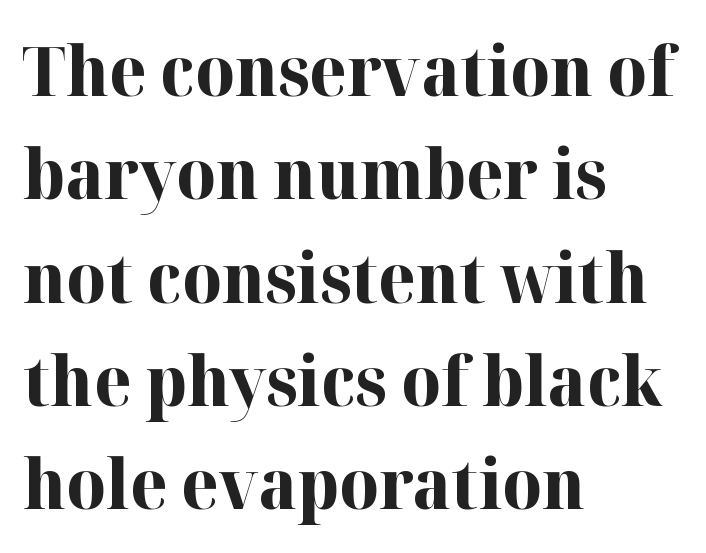
Q: Is the text bold? A: Yes.
Q: Is the text italic (slanted)? A: No, it is upright.
Q: Is the typeface a serif or a sans-serif typeface? A: Serif.
Q: Is the text underlined? A: No.
Q: How is the paragraph aligned? A: Left-aligned.
Q: Is the spacing between letters normal or unusually wide? A: Normal.
Q: Is the spacing between lines tight, normal or loose? A: Normal.
Q: Width (condensed, normal, or wide)? A: Normal.
Q: Stroke contrast? A: High.
Q: x-height? A: Medium.
Q: Monospaced? A: No.
